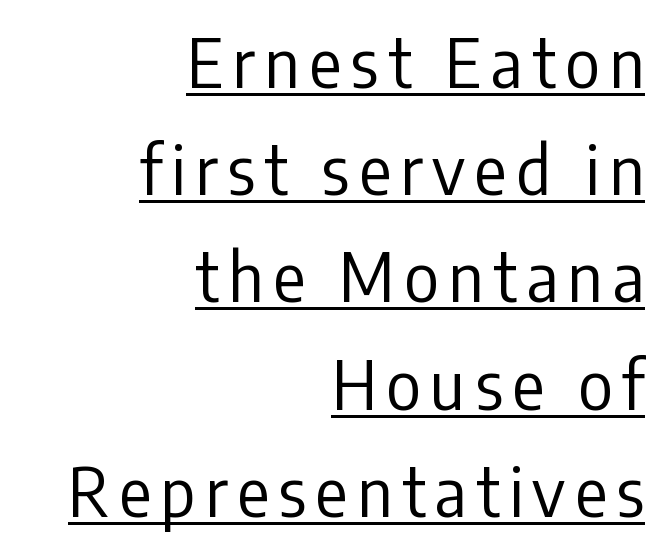
Q: Is the text bold? A: No.
Q: Is the text italic (slanted)? A: No, it is upright.
Q: Is the typeface a serif or a sans-serif typeface? A: Sans-serif.
Q: Is the text underlined? A: Yes.
Q: How is the paragraph aligned? A: Right-aligned.
Q: Is the spacing between lines tight, normal or loose? A: Normal.
Q: Width (condensed, normal, or wide)? A: Condensed.
Q: Stroke contrast? A: Low.
Q: x-height? A: Medium.
Q: Monospaced? A: No.
